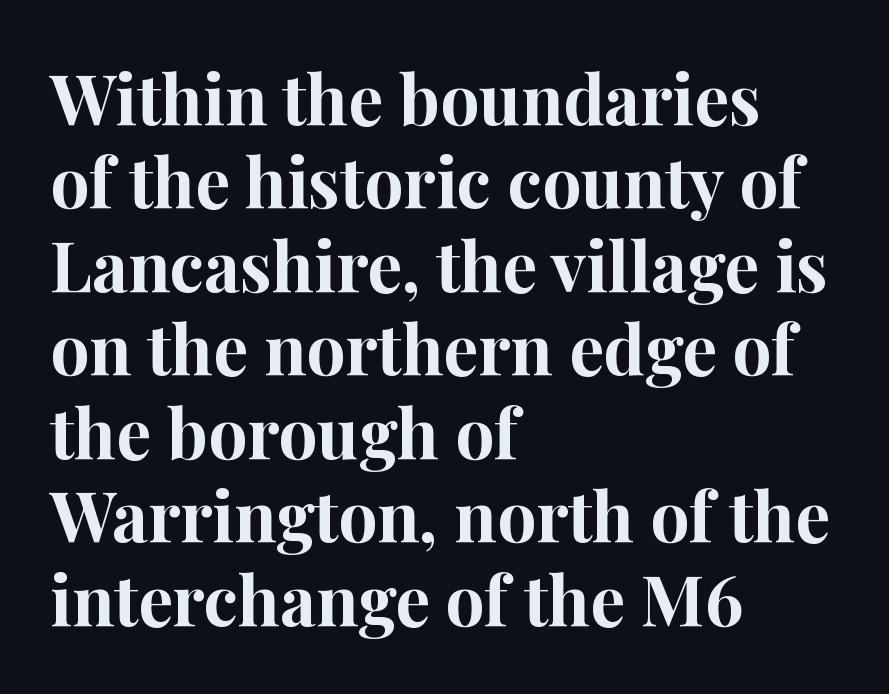
The image shows 69 px bold serif type, upright; set left-aligned, line spacing 1.21x, normal letter spacing, not underlined; high stroke contrast and a medium x-height.
